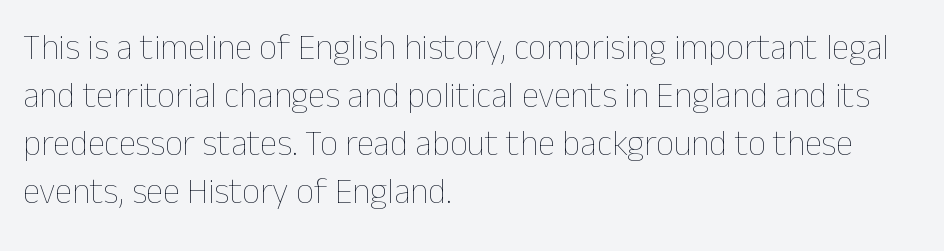
{"italic": "no", "bold": "no", "weight": "thin", "width": "normal", "stroke_contrast": "low", "x_height": "medium", "monospaced": "no", "underline": "no", "align": "left", "line_spacing": "normal", "line_spacing_ratio": 1.37, "letter_spacing": "normal", "letter_spacing_em": 0.0, "glyph_px": 35}
